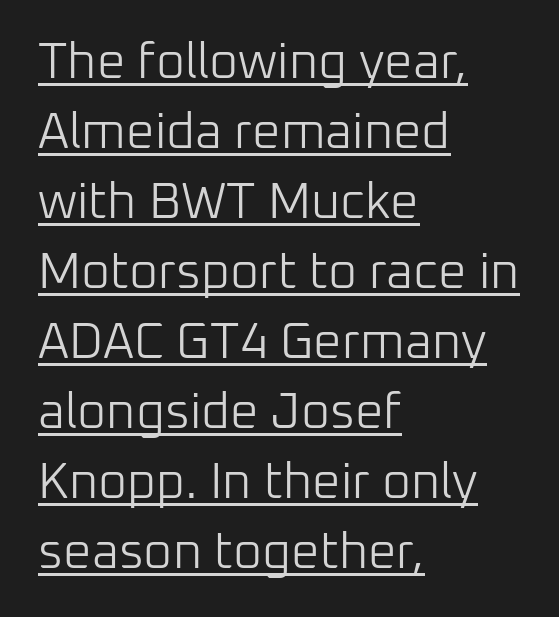
Q: Is the text bold? A: No.
Q: Is the text italic (slanted)? A: No, it is upright.
Q: Is the typeface a serif or a sans-serif typeface? A: Sans-serif.
Q: Is the text underlined? A: Yes.
Q: How is the paragraph aligned? A: Left-aligned.
Q: Is the spacing between letters normal or unusually wide? A: Normal.
Q: Is the spacing between lines tight, normal or loose? A: Normal.
Q: Width (condensed, normal, or wide)? A: Normal.
Q: Stroke contrast? A: Low.
Q: x-height? A: Medium.
Q: Monospaced? A: No.
